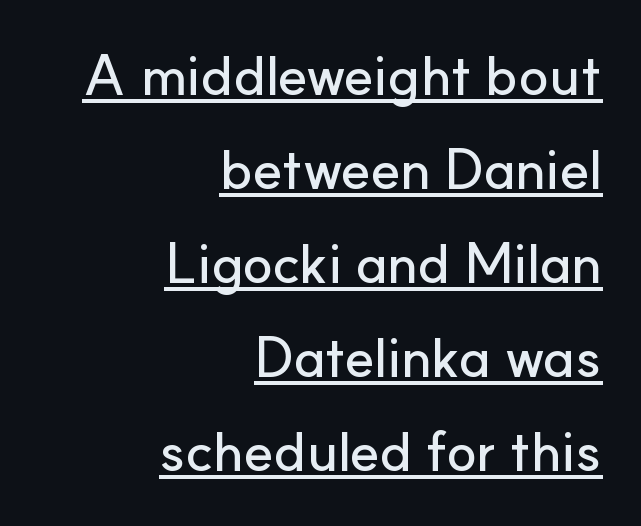
The image shows 56 px sans-serif type, upright; set right-aligned, normal line spacing (1.68x), normal letter spacing, underlined; low stroke contrast and a small x-height.
